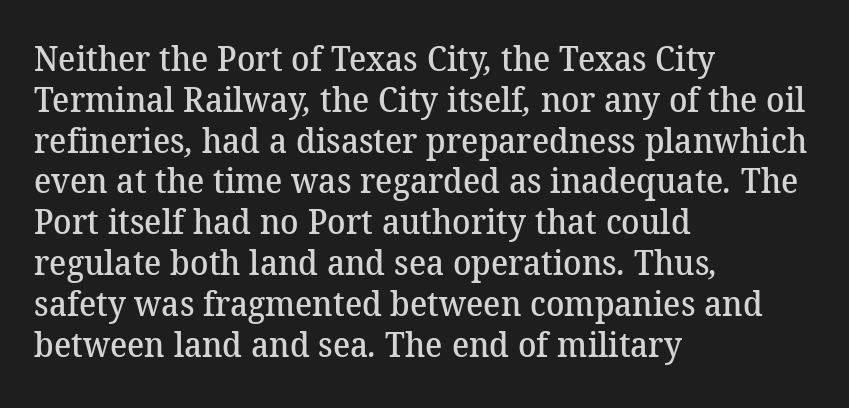
Letter spacing: default. Looks like regular typesetting: each glyph gets only the width it needs. Just letters on the line, the space beneath them empty. The typeface chosen for these lines features serifs.
